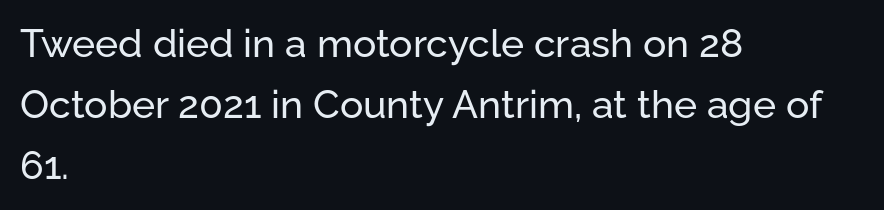
{"serif": "no", "italic": "no", "width": "normal", "stroke_contrast": "low", "x_height": "medium", "monospaced": "no", "underline": "no", "align": "left", "line_spacing": "normal", "line_spacing_ratio": 1.57, "letter_spacing": "normal", "letter_spacing_em": 0.0, "glyph_px": 39}
